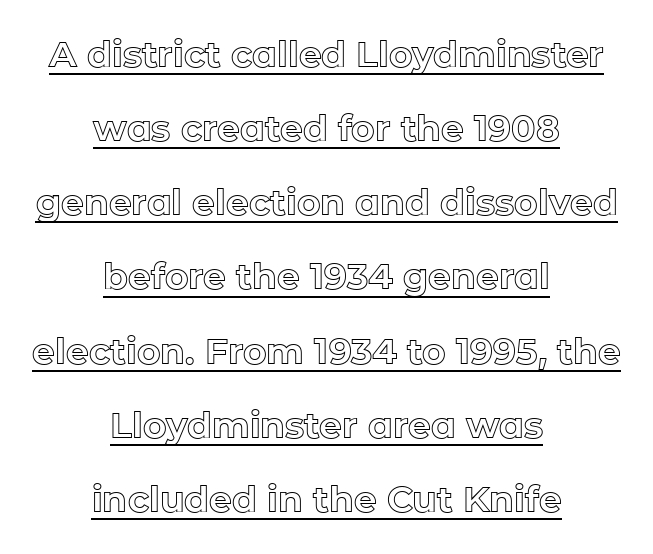
Reading down the column, the eye jumps a long way to each next line. If you folded the block vertically in half, each line would mirror itself in length. The face used here appears with an underline applied. Tracking value appears to be zero — textbook default spacing.
